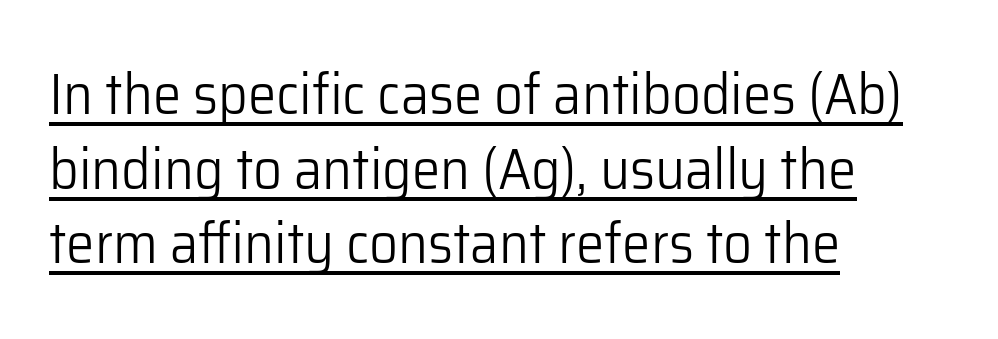
{"serif": "no", "italic": "no", "bold": "no", "weight": "light", "width": "normal", "stroke_contrast": "low", "x_height": "medium", "monospaced": "no", "underline": "yes", "align": "left", "line_spacing": "normal", "line_spacing_ratio": 1.31, "letter_spacing": "normal", "letter_spacing_em": 0.0, "glyph_px": 57}
